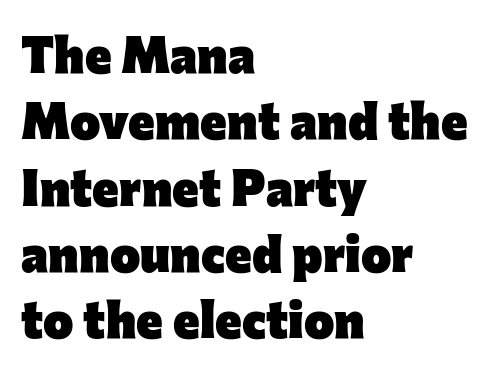
The tracking reads as untouched default to a designer's eye. Normally led — the rows are evenly, conventionally spaced. Examine the stroke ends and you'll find no serifs. As a designer I'd log this as weight 700, bold. Check the space under the baseline: it is left empty.
